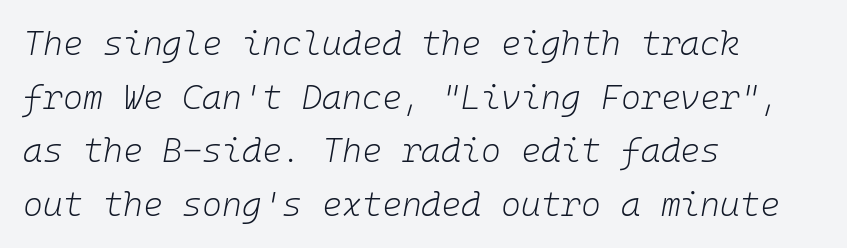
{"italic": "yes", "lean": "right", "slant_degrees": 10, "bold": "no", "weight": "light", "width": "normal", "stroke_contrast": "low", "x_height": "medium", "monospaced": "yes", "underline": "no", "align": "left", "line_spacing": "normal", "line_spacing_ratio": 1.58, "letter_spacing": "normal", "letter_spacing_em": 0.0, "glyph_px": 34}
